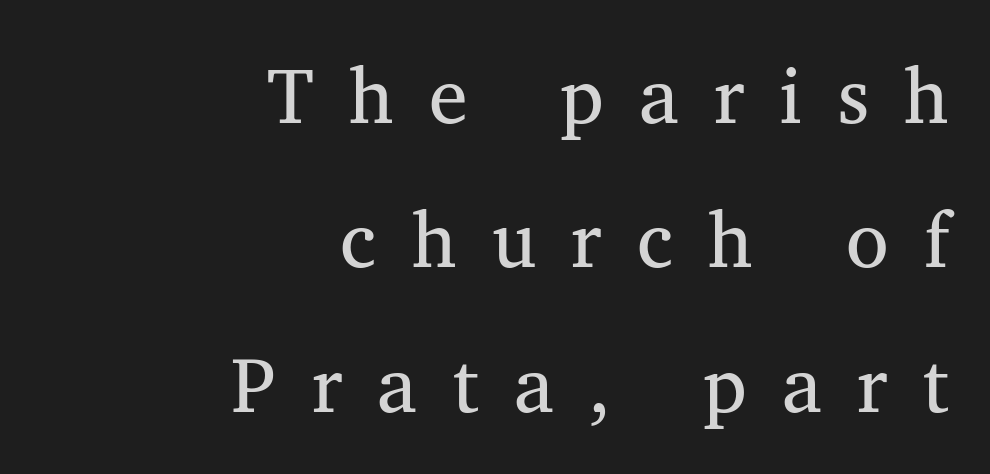
A typesetter would call this proportional, since set widths differ per character. Serifs: yes, visible at the terminals of the letterforms. Quick note: underline off. Notice how the passage keeps a crisp vertical edge on the right only. The horizontal fit of the characters is loose and conspicuously gappy.
